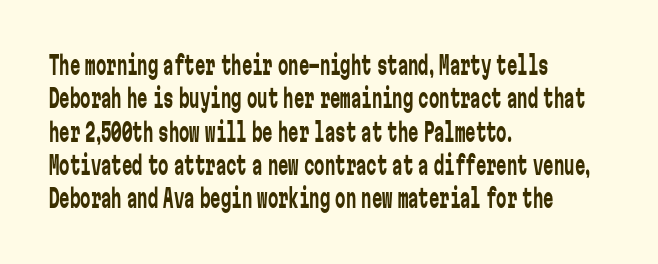
Compared with typical paragraphs, the rows here are spaced about the same. The letters stand straight up with perfectly vertical stems. Short and long lines alike share a common starting point at left. Is the stroke heavy? The answer is a plain regular-or-lighter. In terms of letterspacing, this is plain default setting. Just letters on the line, the space beneath them empty.
